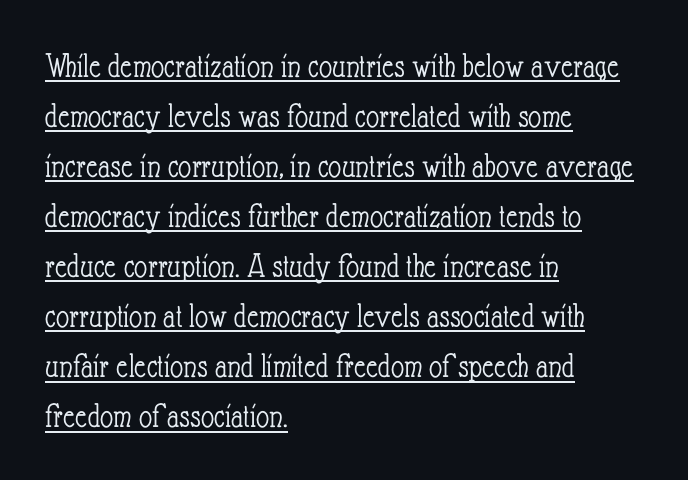
Q: Is the text bold? A: No.
Q: Is the text italic (slanted)? A: No, it is upright.
Q: Is the text underlined? A: Yes.
Q: How is the paragraph aligned? A: Left-aligned.
Q: Is the spacing between letters normal or unusually wide? A: Normal.
Q: Is the spacing between lines tight, normal or loose? A: Normal.
Q: Width (condensed, normal, or wide)? A: Condensed.
Q: Stroke contrast? A: Low.
Q: x-height? A: Small.
Q: Monospaced? A: No.
